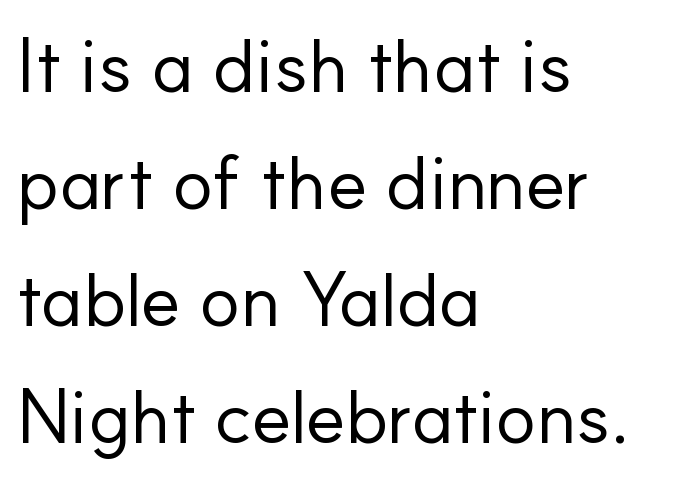
The image shows 76 px regular-weight sans-serif type, upright; set left-aligned, normal line spacing (1.54x), normal letter spacing, not underlined; low stroke contrast and a small x-height.
